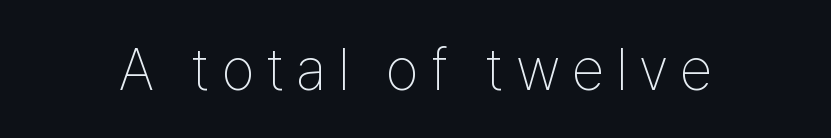
The image shows 59 px thin, condensed sans-serif type, upright; set unusually wide letter spacing (+0.2 em), not underlined; low stroke contrast and a medium x-height.
